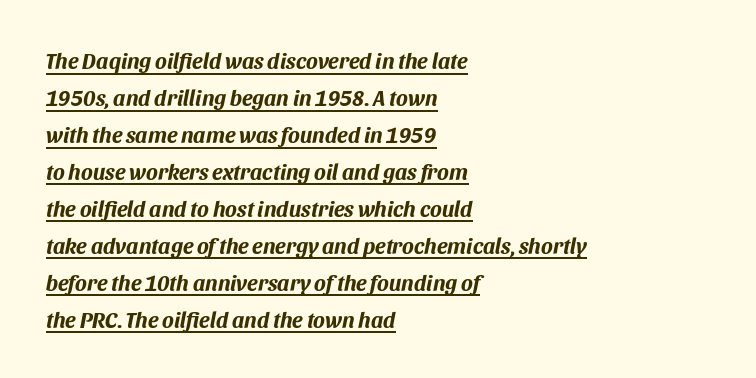
Q: Is the text bold? A: Yes.
Q: Is the text italic (slanted)? A: Yes, it leans right by about 11 degrees.
Q: Is the text underlined? A: Yes.
Q: How is the paragraph aligned? A: Left-aligned.
Q: Is the spacing between letters normal or unusually wide? A: Normal.
Q: Is the spacing between lines tight, normal or loose? A: Normal.
